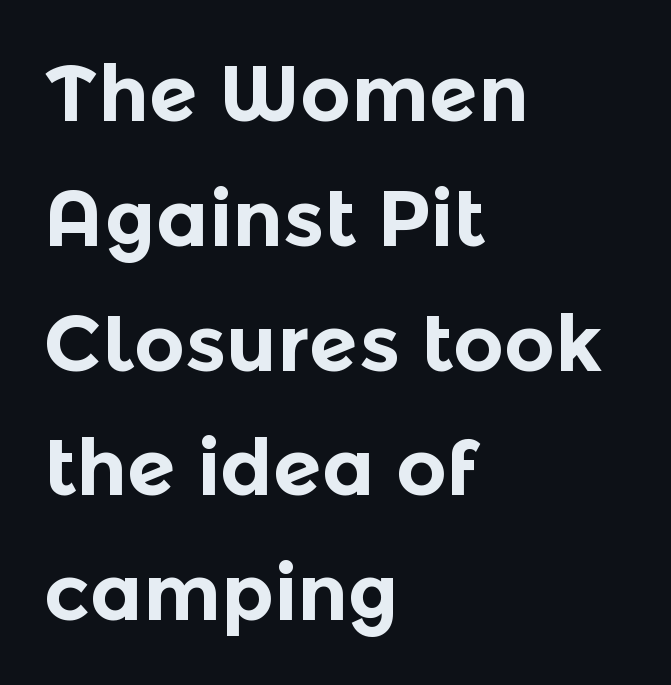
The image shows 79 px bold sans-serif type, upright; set left-aligned, normal line spacing (1.58x), normal letter spacing, not underlined; a medium x-height.
